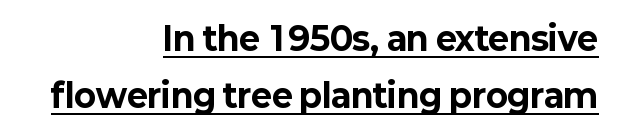
{"serif": "no", "italic": "no", "bold": "yes", "weight": "bold", "width": "normal", "stroke_contrast": "low", "x_height": "medium", "monospaced": "no", "underline": "yes", "align": "right", "line_spacing_ratio": 1.78, "letter_spacing": "normal", "letter_spacing_em": 0.0, "glyph_px": 32}
